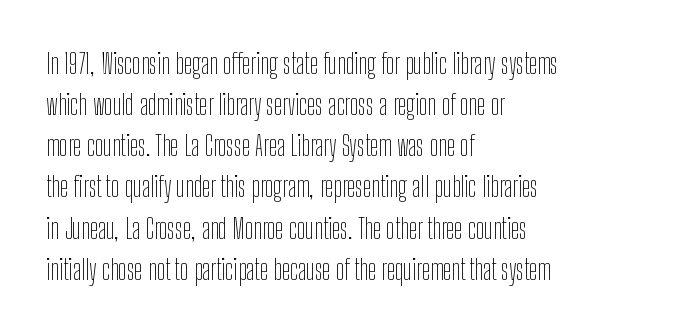
Q: Is the text bold? A: No.
Q: Is the text italic (slanted)? A: No, it is upright.
Q: Is the typeface a serif or a sans-serif typeface? A: Sans-serif.
Q: Is the text underlined? A: No.
Q: How is the paragraph aligned? A: Left-aligned.
Q: Is the spacing between letters normal or unusually wide? A: Normal.
Q: Is the spacing between lines tight, normal or loose? A: Normal.
Q: Width (condensed, normal, or wide)? A: Condensed.
Q: Stroke contrast? A: Low.
Q: x-height? A: Medium.
Q: Monospaced? A: No.
